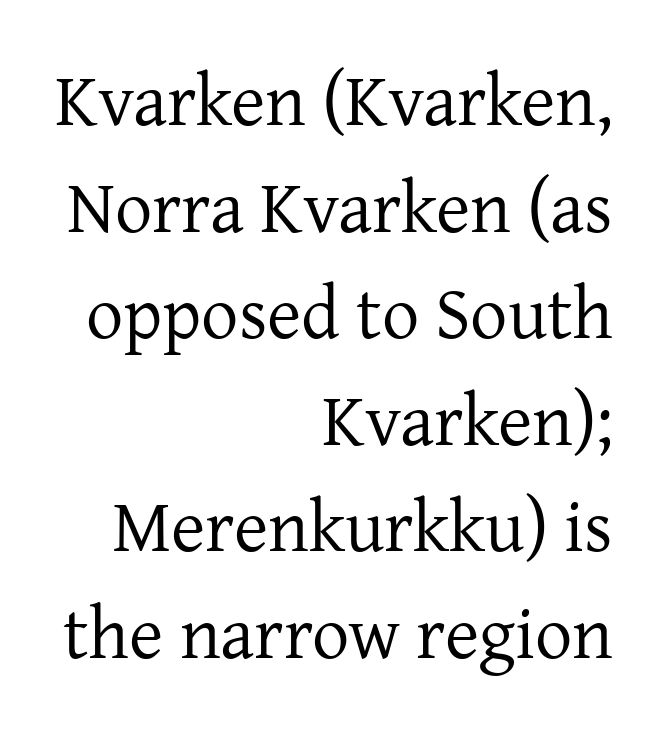
The image shows 74 px regular-weight serif type, upright; set right-aligned, normal line spacing (1.44x), normal letter spacing, not underlined; low stroke contrast and a medium x-height.
